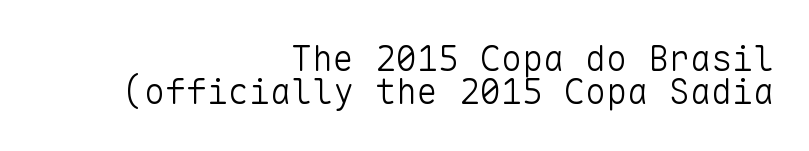
Q: Is the text bold? A: No.
Q: Is the text italic (slanted)? A: No, it is upright.
Q: Is the typeface a serif or a sans-serif typeface? A: Sans-serif.
Q: Is the text underlined? A: No.
Q: How is the paragraph aligned? A: Right-aligned.
Q: Is the spacing between letters normal or unusually wide? A: Normal.
Q: Is the spacing between lines tight, normal or loose? A: Tight.
Q: Width (condensed, normal, or wide)? A: Normal.
Q: Stroke contrast? A: Low.
Q: x-height? A: Medium.
Q: Monospaced? A: Yes.
